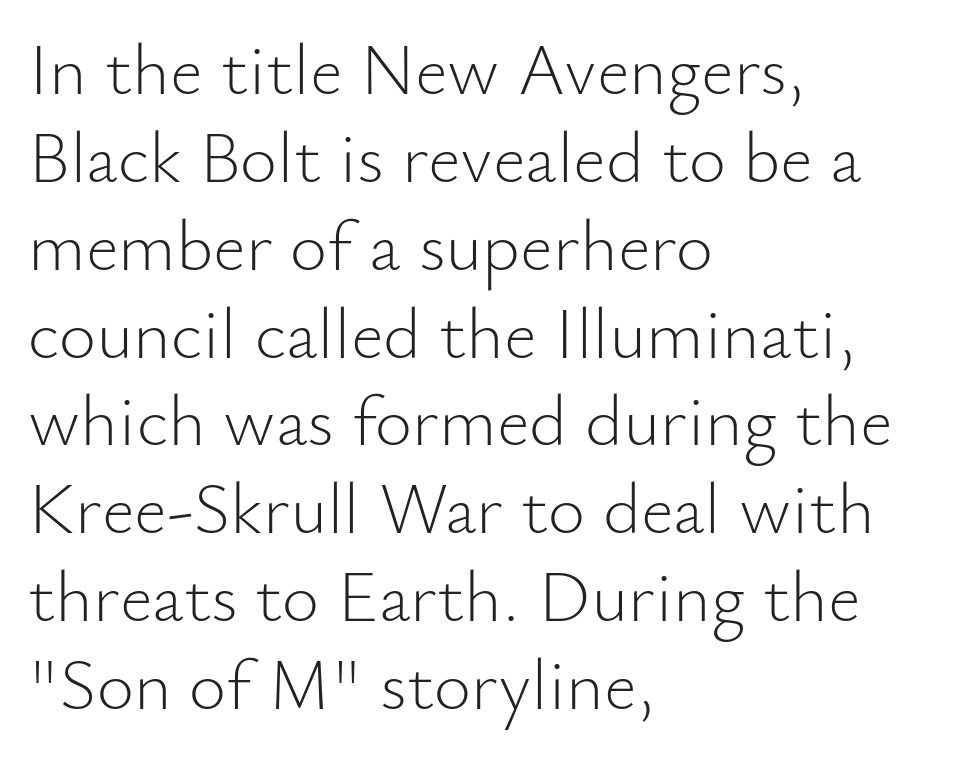
The image shows 72 px light sans-serif type, upright; set left-aligned, line spacing 1.22x, normal letter spacing, not underlined; low stroke contrast and a small x-height.
